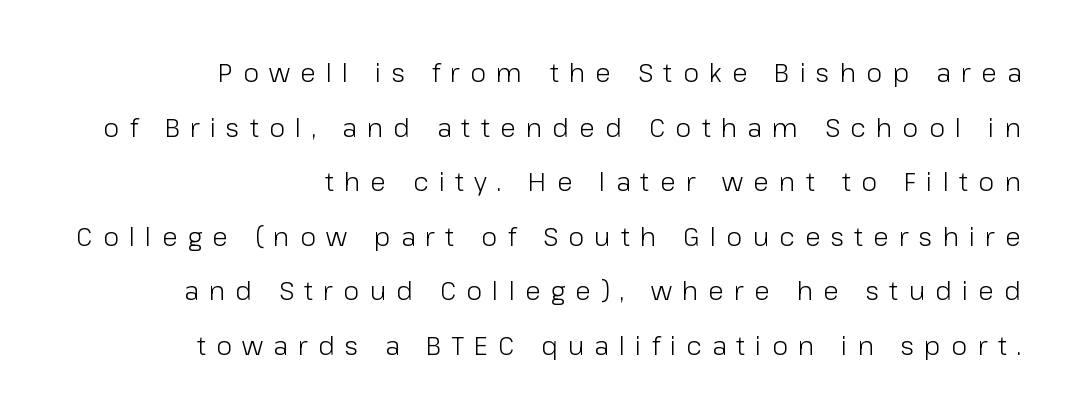
Q: Is the text bold? A: No.
Q: Is the text italic (slanted)? A: No, it is upright.
Q: Is the text underlined? A: No.
Q: How is the paragraph aligned? A: Right-aligned.
Q: Is the spacing between letters normal or unusually wide? A: Unusually wide.
Q: Is the spacing between lines tight, normal or loose? A: Loose.
